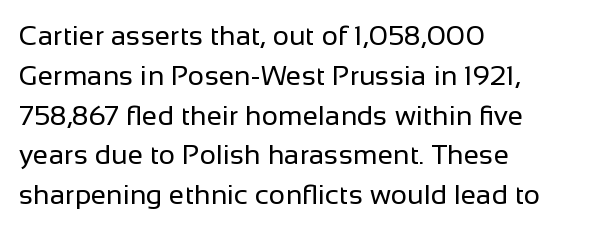
The lines sit at an ordinary, default distance from one another. This is roman type, the default non-slanted kind. You can tell from the bare stems that sans-serif type was used. Beneath every word, the page is bare.
